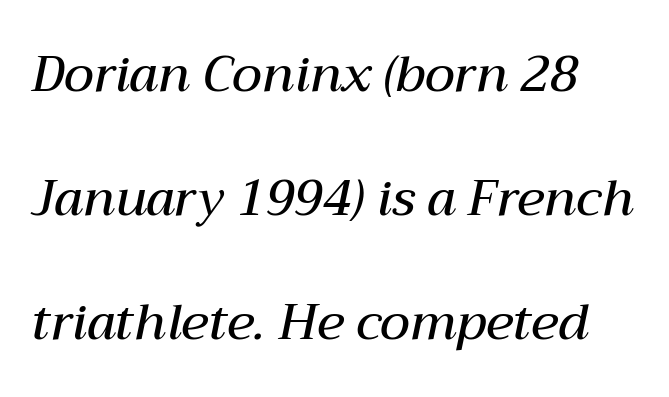
Q: Is the text bold? A: Semi-bold.
Q: Is the text italic (slanted)? A: Yes, it leans right by about 12 degrees.
Q: Is the text underlined? A: No.
Q: Is the spacing between letters normal or unusually wide? A: Normal.
Q: Is the spacing between lines tight, normal or loose? A: Loose.
Q: Width (condensed, normal, or wide)? A: Normal.
Q: Stroke contrast? A: Medium.
Q: x-height? A: Medium.
Q: Monospaced? A: No.
